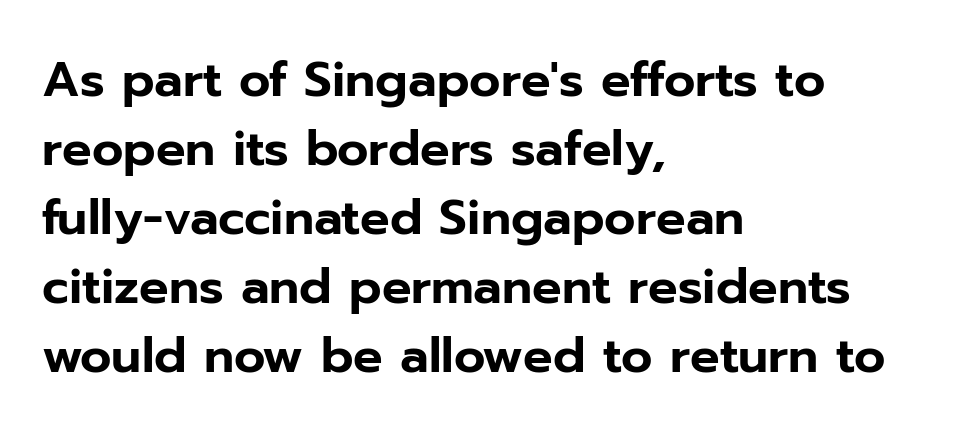
Q: Is the text italic (slanted)? A: No, it is upright.
Q: Is the typeface a serif or a sans-serif typeface? A: Sans-serif.
Q: Is the text underlined? A: No.
Q: How is the paragraph aligned? A: Left-aligned.
Q: Is the spacing between letters normal or unusually wide? A: Normal.
Q: Is the spacing between lines tight, normal or loose? A: Normal.
Q: Width (condensed, normal, or wide)? A: Normal.
Q: Stroke contrast? A: Low.
Q: x-height? A: Medium.
Q: Monospaced? A: No.
